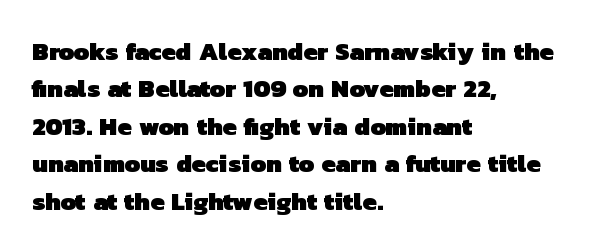
The glyphs have the mass of a bold cut. The vertical gap from one line to the next is medium. The passage shown is not underscored anywhere. Default kerning and tracking; the words read as compact shapes. Line starts are locked; line ends wander.
